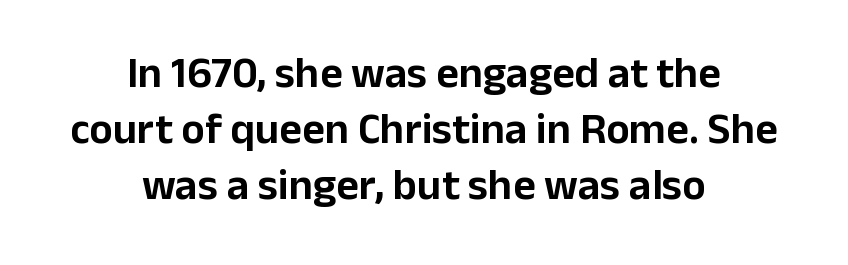
The image shows 44 px sans-serif type, upright; set centered, normal line spacing (1.27x), normal letter spacing, not underlined; low stroke contrast and a medium x-height.
